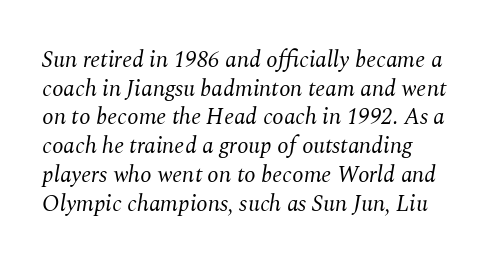
Q: Is the text bold? A: No.
Q: Is the text italic (slanted)? A: Yes, it leans right by about 10 degrees.
Q: Is the text underlined? A: No.
Q: How is the paragraph aligned? A: Left-aligned.
Q: Is the spacing between letters normal or unusually wide? A: Normal.
Q: Is the spacing between lines tight, normal or loose? A: Normal.
